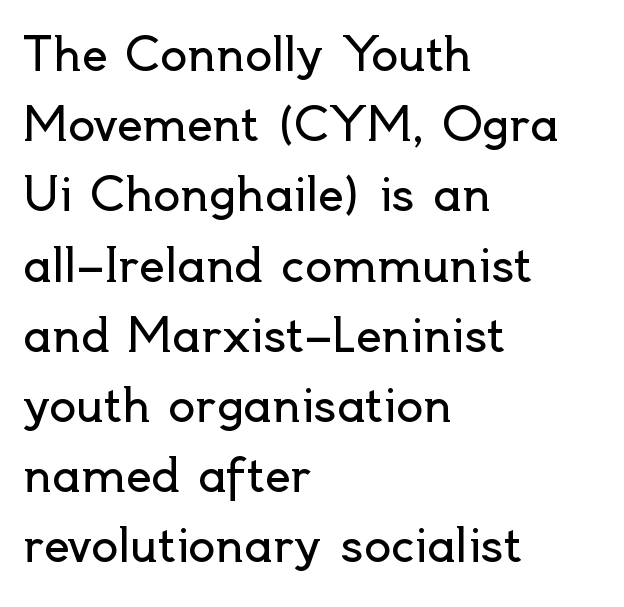
{"serif": "no", "italic": "no", "bold": "no", "weight": "regular", "width": "normal", "x_height": "small", "monospaced": "no", "underline": "no", "align": "left", "line_spacing": "normal", "line_spacing_ratio": 1.56, "letter_spacing": "normal", "letter_spacing_em": 0.0, "glyph_px": 45}
